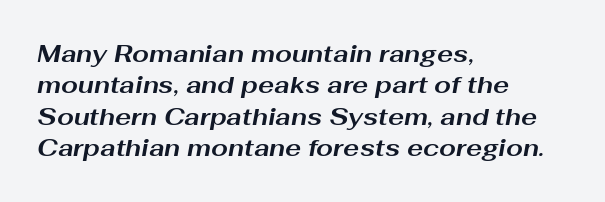
The image shows 24 px bold type, italic (leaning right); set left-aligned, normal line spacing (1.31x), normal letter spacing, not underlined.
